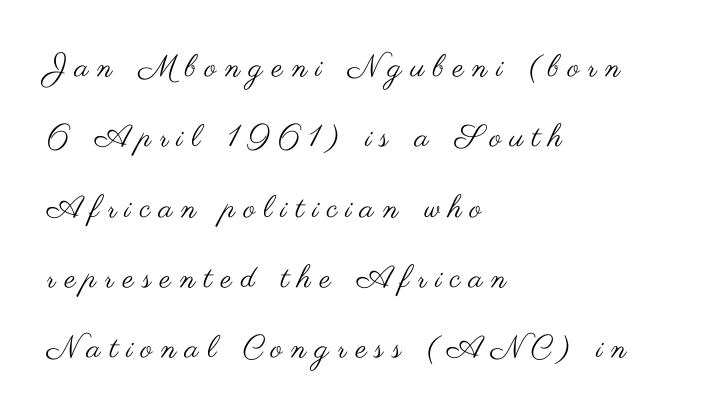
Q: Is the text bold? A: No.
Q: Is the text italic (slanted)? A: Yes.
Q: Is the typeface a serif or a sans-serif typeface? A: Sans-serif.
Q: Is the text underlined? A: No.
Q: How is the paragraph aligned? A: Left-aligned.
Q: Is the spacing between letters normal or unusually wide? A: Unusually wide.
Q: Is the spacing between lines tight, normal or loose? A: Loose.
Q: Width (condensed, normal, or wide)? A: Wide.
Q: Stroke contrast? A: Medium.
Q: x-height? A: Small.
Q: Monospaced? A: No.
